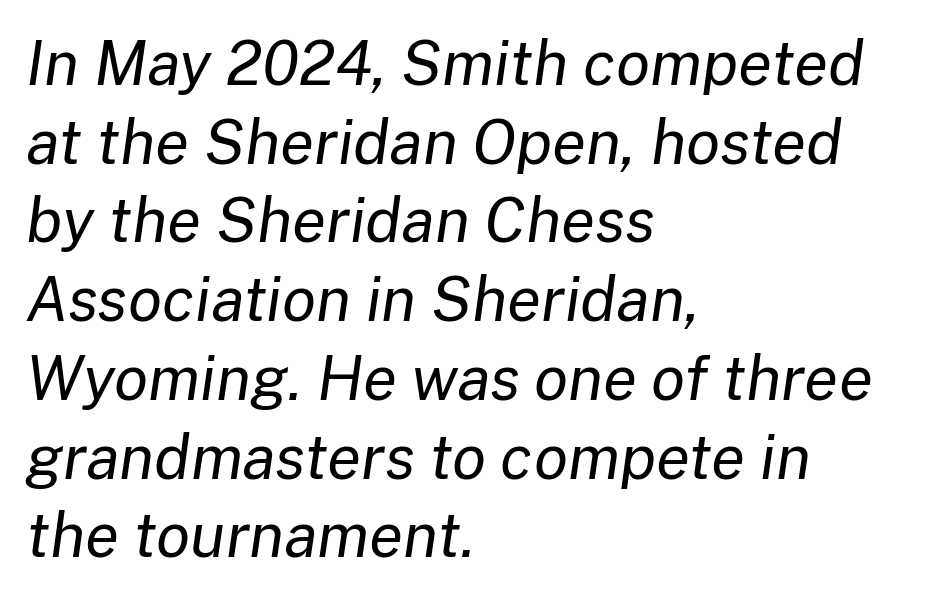
Q: Is the text bold? A: No.
Q: Is the text italic (slanted)? A: Yes, it leans right by about 8 degrees.
Q: Is the text underlined? A: No.
Q: How is the paragraph aligned? A: Left-aligned.
Q: Is the spacing between letters normal or unusually wide? A: Normal.
Q: Is the spacing between lines tight, normal or loose? A: Normal.
Q: Width (condensed, normal, or wide)? A: Normal.
Q: Stroke contrast? A: Low.
Q: x-height? A: Medium.
Q: Monospaced? A: No.
